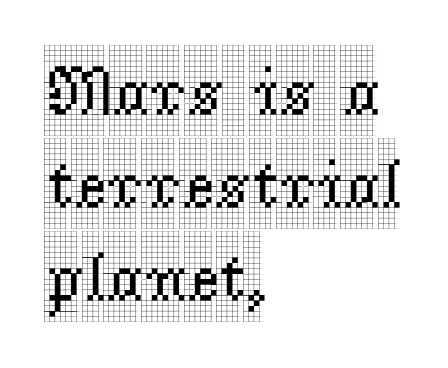
The image shows 70 px condensed serif type, upright; set left-aligned, normal line spacing (1.33x), normal letter spacing, not underlined; a large x-height.
